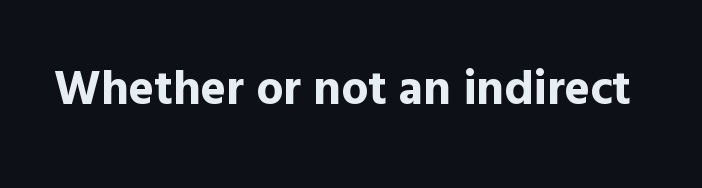
{"serif": "no", "italic": "no", "bold": "yes", "weight": "bold", "width": "normal", "x_height": "medium", "monospaced": "no", "underline": "no", "letter_spacing": "normal", "letter_spacing_em": 0.0, "glyph_px": 48}
